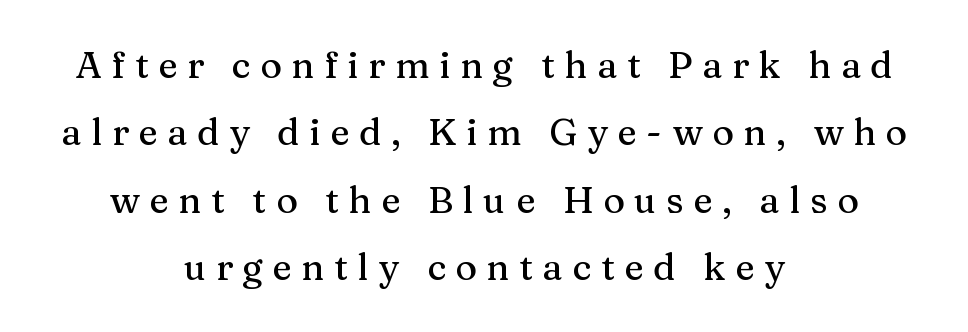
Q: Is the text italic (slanted)? A: No, it is upright.
Q: Is the typeface a serif or a sans-serif typeface? A: Serif.
Q: Is the text underlined? A: No.
Q: How is the paragraph aligned? A: Centered.
Q: Is the spacing between letters normal or unusually wide? A: Unusually wide.
Q: Width (condensed, normal, or wide)? A: Normal.
Q: Stroke contrast? A: Medium.
Q: x-height? A: Medium.
Q: Monospaced? A: No.
